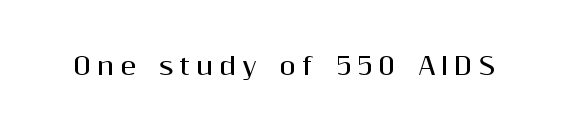
The line texture is sparse and dotted thanks to wide tracking. Letters rest on an invisible, unmarked baseline. The axis of the letterforms is exactly vertical. Its strokes are broad and dark, the hallmark of bold type.
